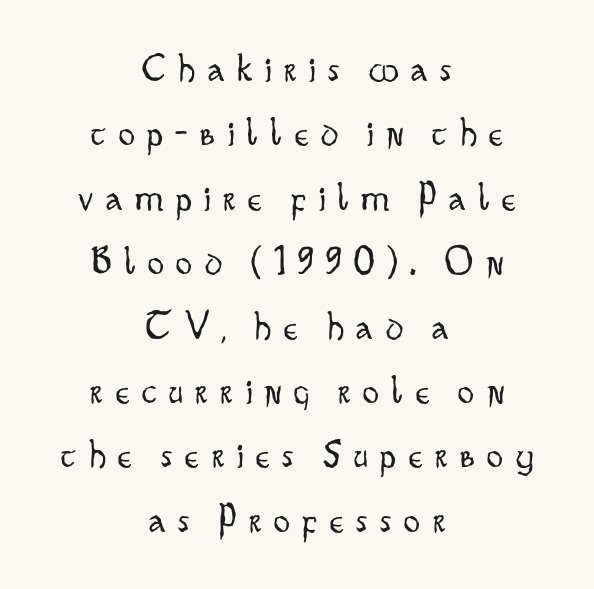
Line starts and ends both wander, symmetrically. Is there much room between lines? A standard amount, neither cramped nor airy. The zone under the glyphs is completely vacant. Weight: not bold — regular or lighter. Varying glyph widths throughout — classic text-font behaviour.
